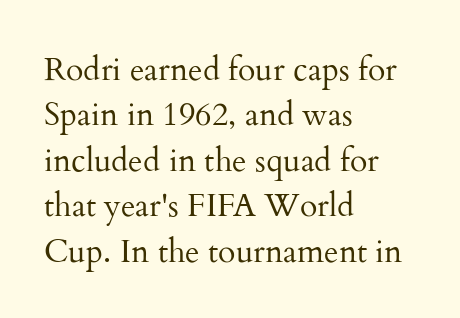
The image shows 32 px regular-weight serif type, upright; set left-aligned, normal line spacing (1.42x), normal letter spacing, not underlined; medium stroke contrast and a small x-height.
